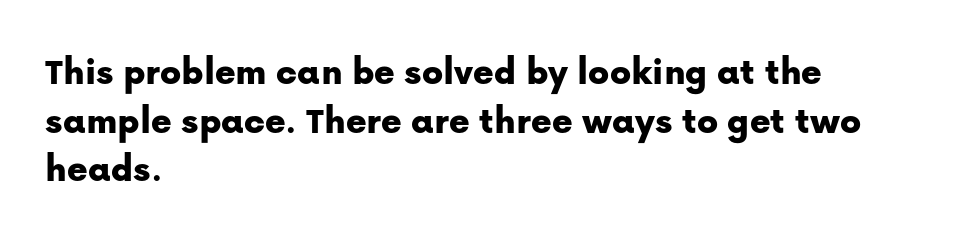
{"serif": "no", "italic": "no", "width": "normal", "stroke_contrast": "low", "x_height": "medium", "monospaced": "no", "underline": "no", "align": "left", "line_spacing": "normal", "line_spacing_ratio": 1.25, "letter_spacing": "normal", "letter_spacing_em": 0.0, "glyph_px": 39}
